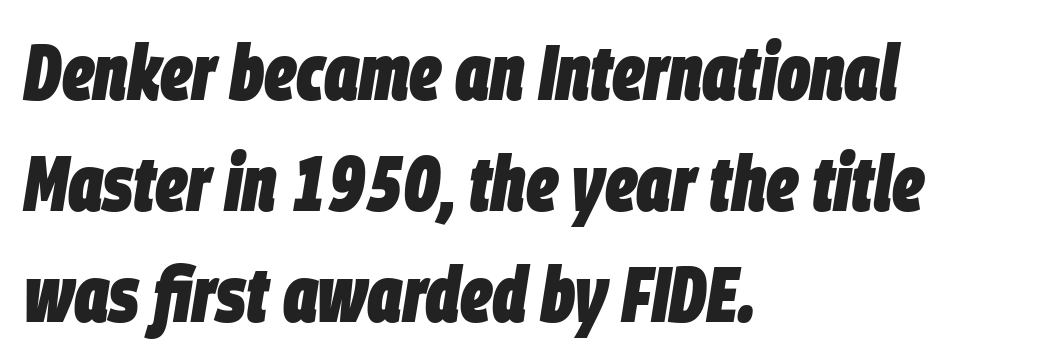
This rendering leaves character spacing at its baseline value. You could not count columns in this text — the font is proportionally spaced. Heavy-handed strokes throughout: this text is bold. This sample uses an oblique cut, with every glyph tilted off the vertical. The words here are not underlined. Is there much room between lines? A standard amount, neither cramped nor airy.
